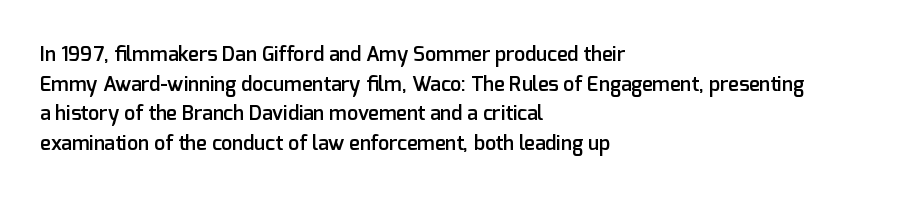
The image shows 20 px text type, upright; set left-aligned, normal line spacing (1.48x), normal letter spacing, not underlined.
